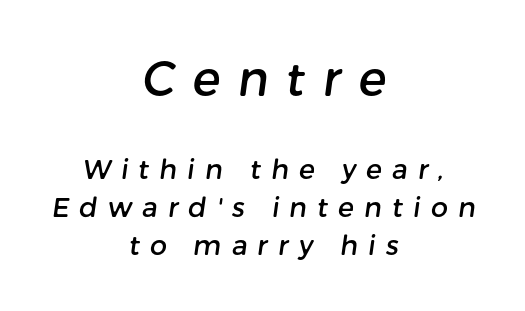
The image shows 47 px sans-serif type; set centered, normal line spacing (1.4x), unusually wide letter spacing (+0.37 em), not underlined; the first (top) block is 1.74x larger; low stroke contrast and a medium x-height.
